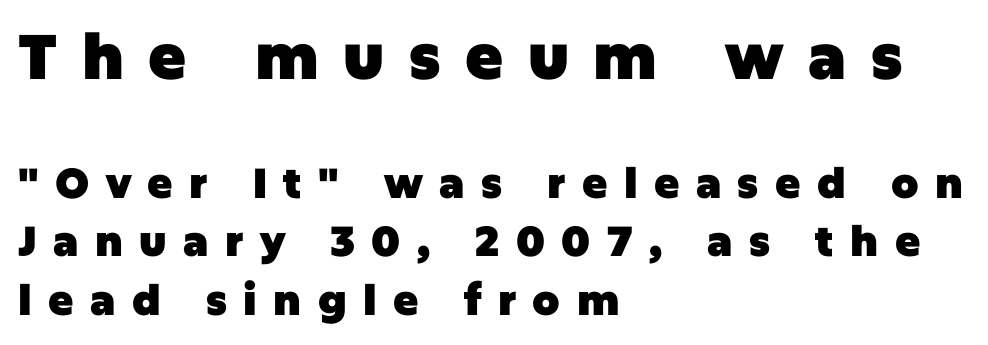
The specimen omits any rule beneath the text block's lines. These lines are composed in type without serifs. Compare the two chunks: the upper has the greater cap height. The characters look thick and weighty, a clear bold. The passage shown has open, widely tracked lettering throughout.
